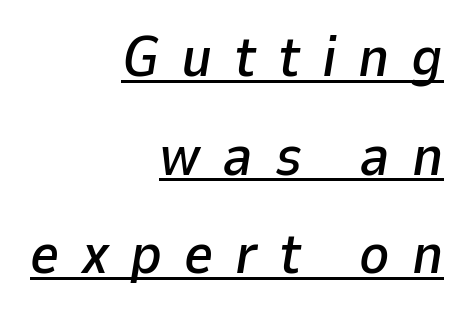
The image shows 57 px text type, italic (leaning right); set right-aligned, line spacing 1.73x, unusually wide letter spacing (+0.38 em), underlined; low stroke contrast and a medium x-height.
